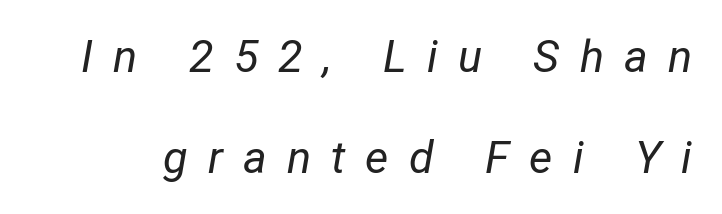
The image shows 45 px regular-weight, condensed type, italic (leaning right); set loose line spacing (2.24x), unusually wide letter spacing (+0.45 em), not underlined; low stroke contrast and a medium x-height.
